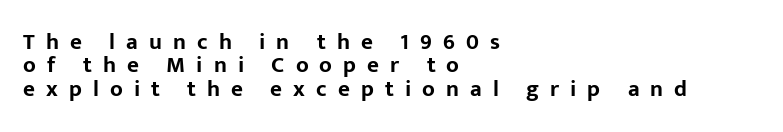
{"italic": "no", "bold": "yes", "underline": "no", "align": "left", "line_spacing": "tight", "line_spacing_ratio": 1.02, "letter_spacing": "wide", "letter_spacing_em": 0.48, "glyph_px": 23}
